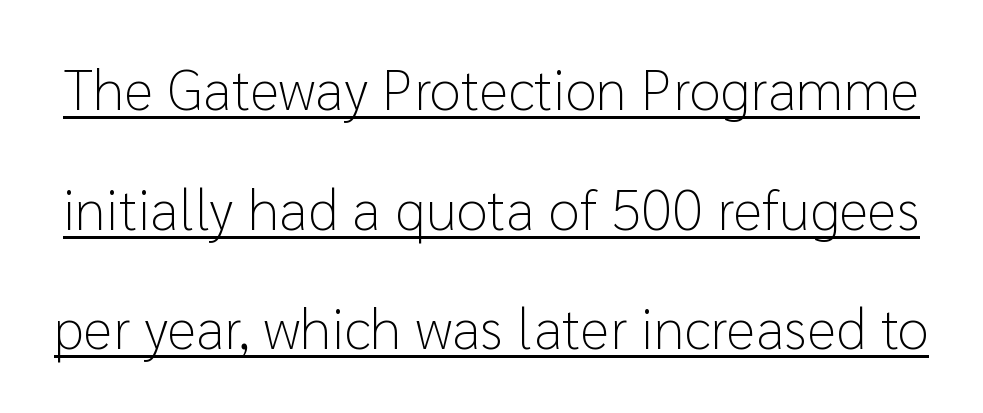
{"serif": "no", "italic": "no", "bold": "no", "weight": "light", "width": "normal", "stroke_contrast": "low", "x_height": "medium", "monospaced": "no", "underline": "yes", "line_spacing": "loose", "line_spacing_ratio": 2.1, "letter_spacing": "normal", "letter_spacing_em": 0.0, "glyph_px": 57}
